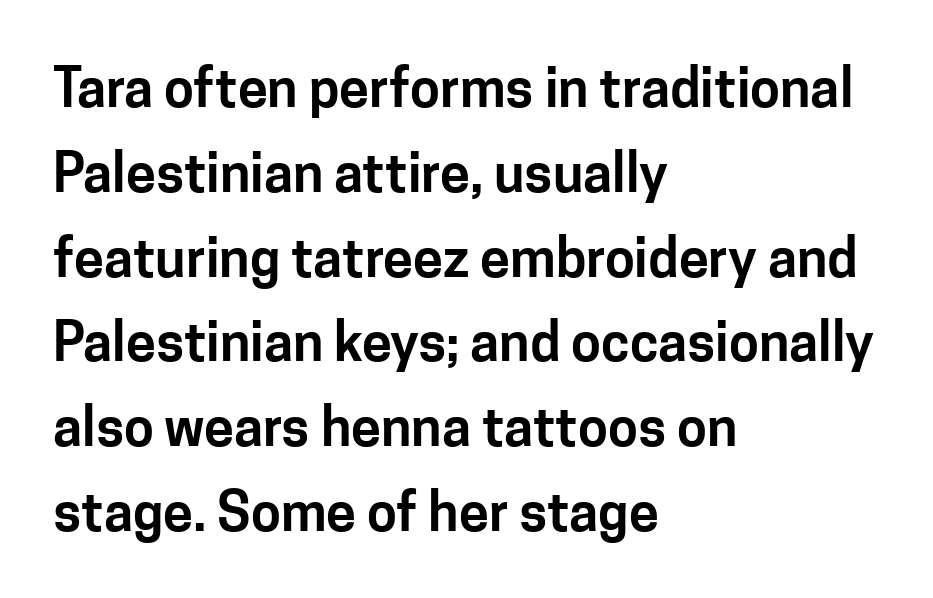
Notice how the passage keeps a crisp vertical edge on the left only. The type sits square on the baseline with zero lean. A bare baseline throughout the passage. Are there feet on the stems? There aren't — it's a sans.
